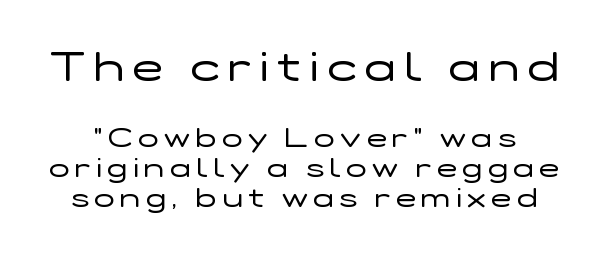
The image shows 41 px regular-weight, wide sans-serif type, upright; set tight line spacing (1.12x), unusually wide letter spacing (+0.21 em), not underlined; the first (top) block is 1.52x larger; low stroke contrast and a medium x-height.
